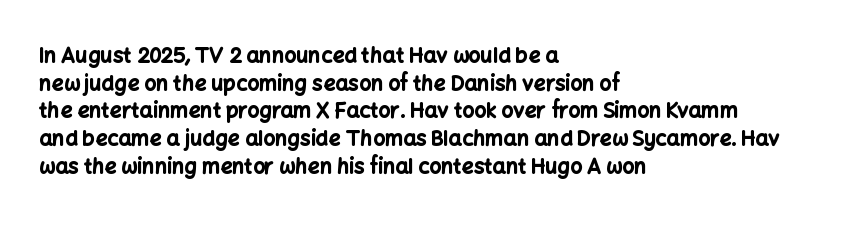
The image shows 21 px bold type, upright; set left-aligned, normal line spacing (1.32x), normal letter spacing, not underlined.
